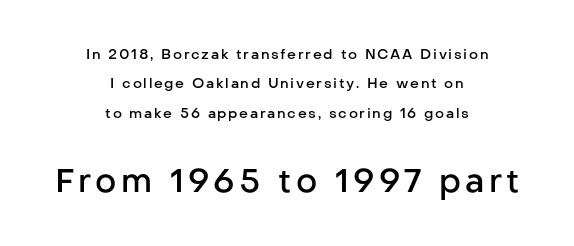
{"serif": "no", "italic": "no", "bold": "semi", "weight": "semibold", "width": "normal", "stroke_contrast": "low", "x_height": "medium", "monospaced": "no", "underline": "no", "align": "center", "line_spacing": "loose", "line_spacing_ratio": 2.1, "larger_block": "second", "size_ratio": 2.36, "glyph_px": 33}
